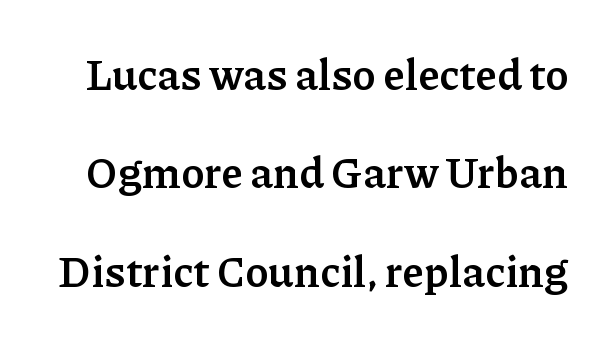
The image shows 43 px semibold serif type, upright; set loose line spacing (2.29x), normal letter spacing, not underlined; low stroke contrast and a medium x-height.
